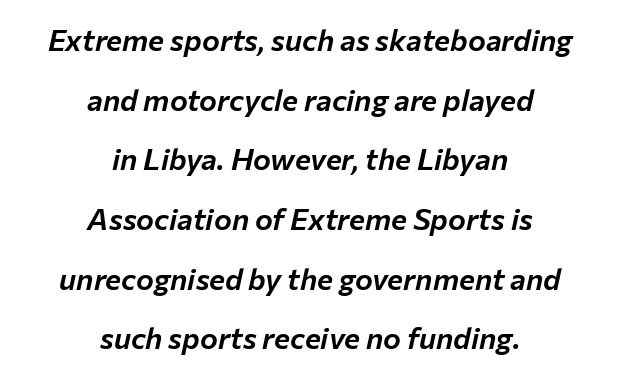
{"italic": "yes", "lean": "right", "slant_degrees": 12, "width": "normal", "stroke_contrast": "low", "x_height": "medium", "monospaced": "no", "underline": "no", "align": "center", "line_spacing": "loose", "line_spacing_ratio": 1.99, "letter_spacing": "normal", "letter_spacing_em": 0.0, "glyph_px": 30}
